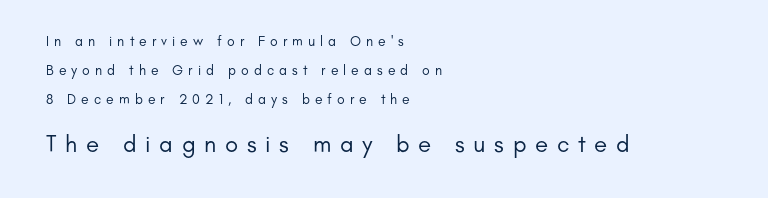
The image shows 24 px text type, upright; set left-aligned, loose line spacing (2.06x), unusually wide letter spacing (+0.36 em), not underlined; the second (bottom) block is 1.71x larger.
